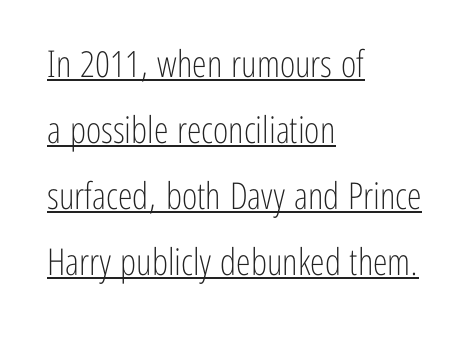
{"serif": "no", "italic": "no", "bold": "no", "weight": "light", "width": "condensed", "stroke_contrast": "low", "x_height": "medium", "monospaced": "no", "underline": "yes", "align": "left", "line_spacing_ratio": 1.78, "letter_spacing": "normal", "letter_spacing_em": 0.0, "glyph_px": 37}
